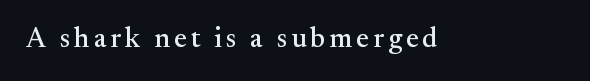
Q: Is the text italic (slanted)? A: No, it is upright.
Q: Is the typeface a serif or a sans-serif typeface? A: Serif.
Q: Is the text underlined? A: No.
Q: Width (condensed, normal, or wide)? A: Normal.
Q: Stroke contrast? A: Medium.
Q: x-height? A: Small.
Q: Monospaced? A: No.
